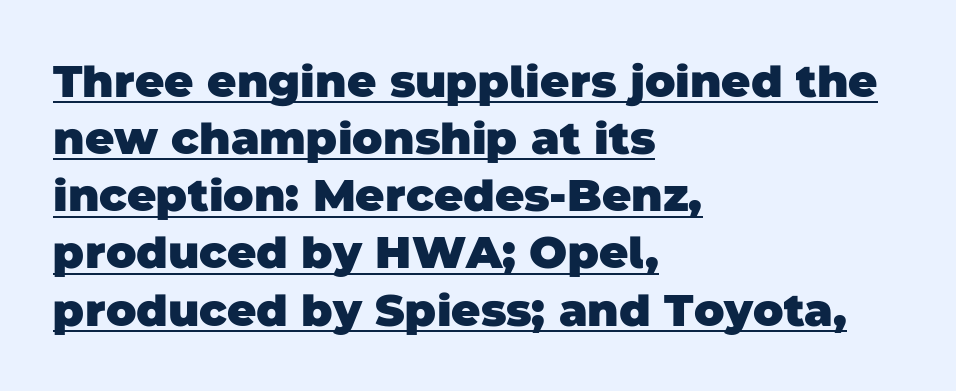
The image shows 45 px heavy sans-serif type; set left-aligned, normal line spacing (1.27x), normal letter spacing, underlined; low stroke contrast and a large x-height.
